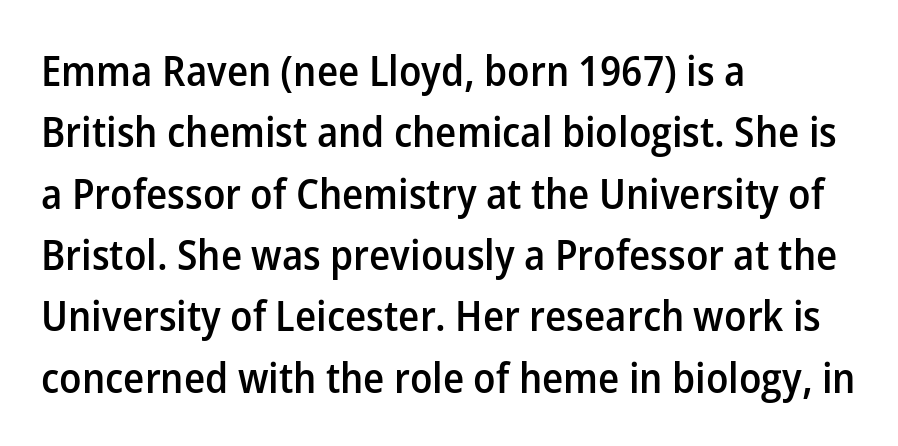
{"serif": "no", "italic": "no", "bold": "semi", "weight": "semibold", "width": "normal", "stroke_contrast": "low", "x_height": "medium", "monospaced": "no", "underline": "no", "align": "left", "line_spacing": "normal", "line_spacing_ratio": 1.46, "letter_spacing": "normal", "letter_spacing_em": 0.0, "glyph_px": 42}
